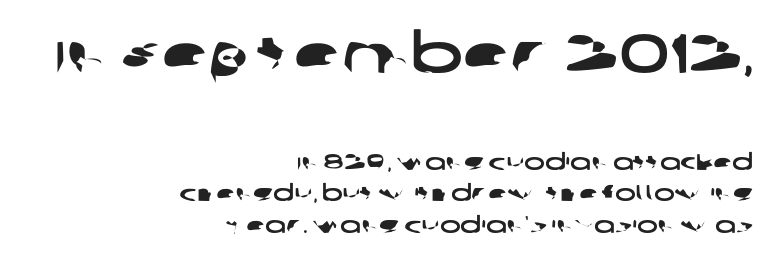
Each letter keeps its own natural width here, so spacing adapts to shape. The paragraph shown leans on its right margin. Default kerning and tracking; the words read as compact shapes. Visually, the top section dominates because its glyphs are scaled up.
